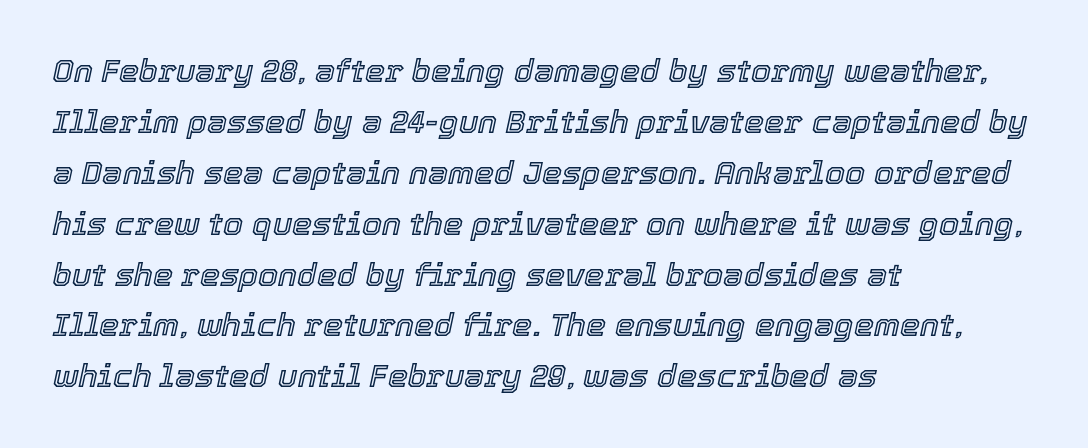
The image shows 32 px text type, italic (leaning right); set left-aligned, normal line spacing (1.59x), normal letter spacing, not underlined; a medium x-height.
